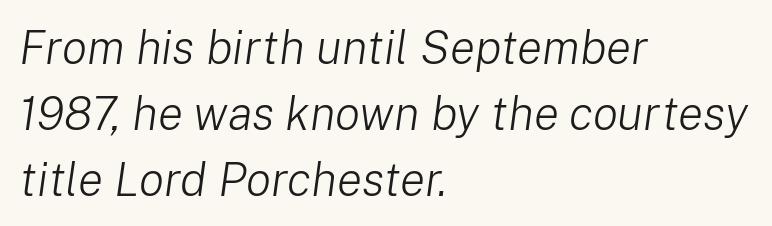
{"italic": "yes", "lean": "right", "slant_degrees": 8, "bold": "no", "weight": "light", "width": "normal", "stroke_contrast": "low", "x_height": "medium", "monospaced": "no", "underline": "no", "align": "left", "line_spacing": "normal", "line_spacing_ratio": 1.4, "letter_spacing": "normal", "letter_spacing_em": 0.0, "glyph_px": 47}
